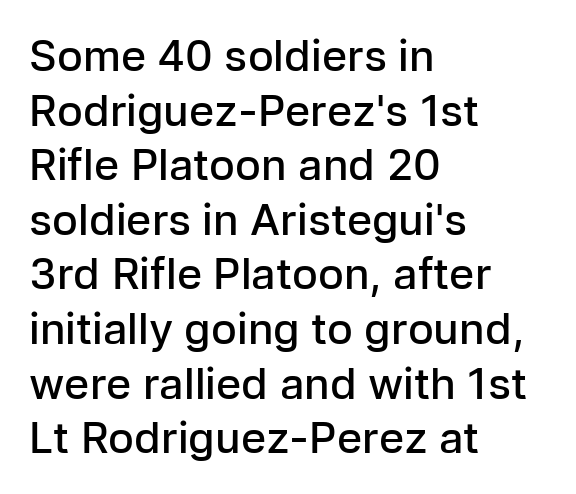
{"serif": "no", "italic": "no", "bold": "semi", "weight": "semibold", "width": "normal", "stroke_contrast": "low", "x_height": "medium", "monospaced": "no", "underline": "no", "align": "left", "line_spacing": "normal", "line_spacing_ratio": 1.27, "letter_spacing": "normal", "letter_spacing_em": 0.0, "glyph_px": 43}
